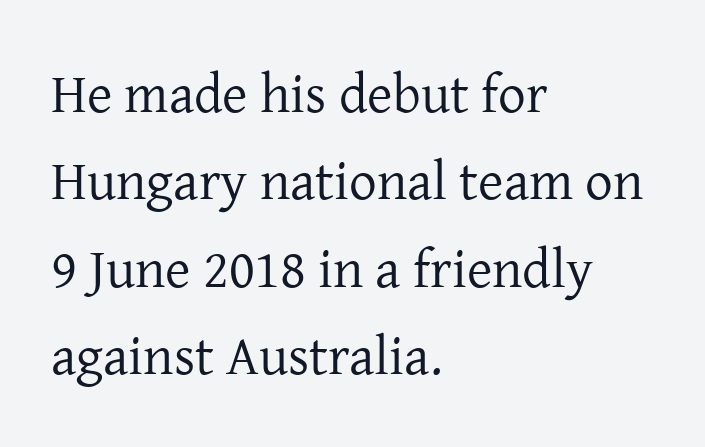
Do the letters lean? They stand straight. These lines stack with their left ends in a neat column. The rendering uses natural spacing where letterforms have individual widths. The typesetting does not lean heavy: it is not bold. Plain, unruled lines of type.
